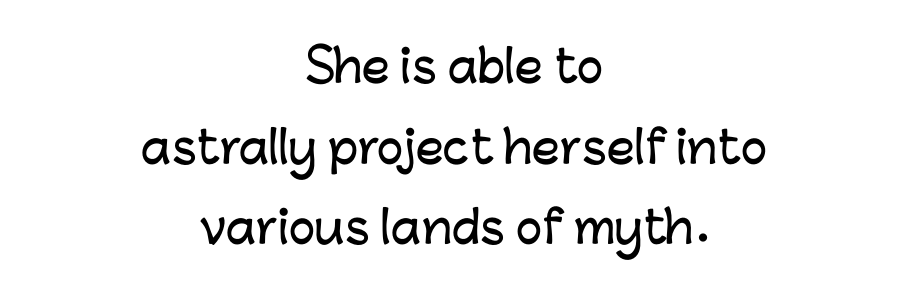
{"serif": "no", "italic": "no", "width": "normal", "stroke_contrast": "low", "x_height": "medium", "monospaced": "no", "underline": "no", "align": "center", "line_spacing_ratio": 1.83, "letter_spacing": "normal", "letter_spacing_em": 0.0, "glyph_px": 44}
